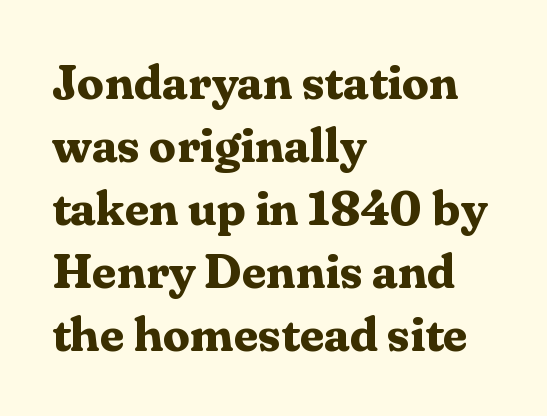
Q: Is the text bold? A: Yes.
Q: Is the text italic (slanted)? A: No, it is upright.
Q: Is the typeface a serif or a sans-serif typeface? A: Serif.
Q: Is the text underlined? A: No.
Q: How is the paragraph aligned? A: Left-aligned.
Q: Is the spacing between letters normal or unusually wide? A: Normal.
Q: Is the spacing between lines tight, normal or loose? A: Normal.
Q: Width (condensed, normal, or wide)? A: Normal.
Q: Stroke contrast? A: Medium.
Q: x-height? A: Medium.
Q: Monospaced? A: No.
